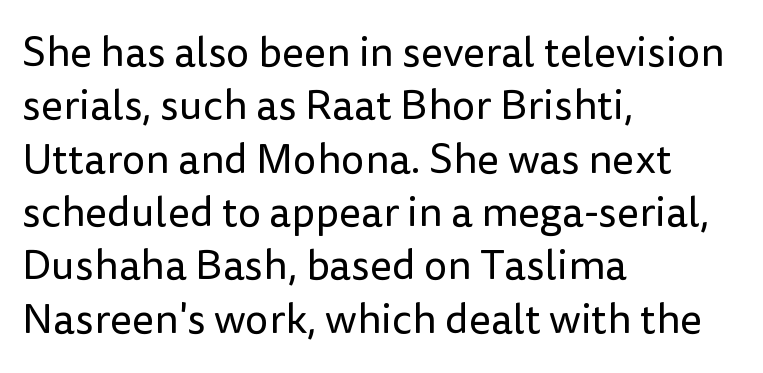
{"serif": "no", "italic": "no", "bold": "no", "weight": "regular", "width": "normal", "stroke_contrast": "low", "x_height": "medium", "monospaced": "no", "underline": "no", "align": "left", "line_spacing": "normal", "line_spacing_ratio": 1.27, "letter_spacing": "normal", "letter_spacing_em": 0.0, "glyph_px": 42}
